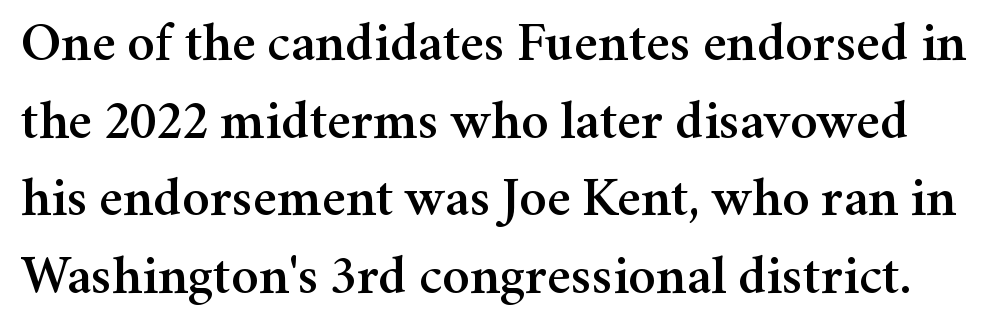
{"serif": "yes", "italic": "no", "width": "normal", "stroke_contrast": "medium", "x_height": "medium", "monospaced": "no", "underline": "no", "line_spacing": "normal", "line_spacing_ratio": 1.41, "letter_spacing": "normal", "letter_spacing_em": 0.0, "glyph_px": 55}
